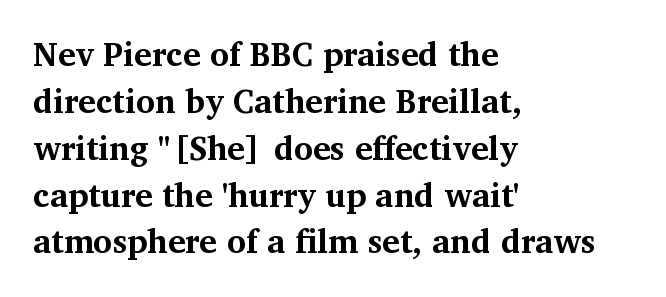
{"serif": "yes", "italic": "no", "bold": "yes", "weight": "bold", "width": "normal", "stroke_contrast": "medium", "x_height": "medium", "monospaced": "no", "underline": "no", "align": "left", "line_spacing": "normal", "line_spacing_ratio": 1.42, "letter_spacing": "normal", "letter_spacing_em": 0.0, "glyph_px": 33}
